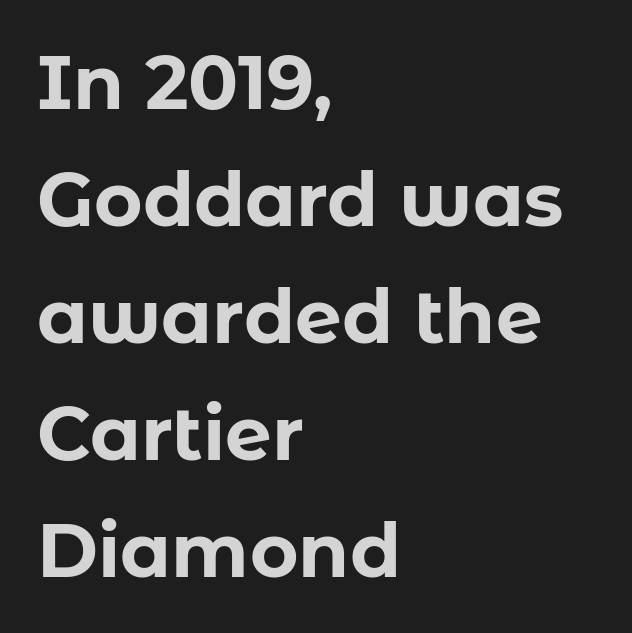
{"serif": "no", "italic": "no", "bold": "yes", "weight": "bold", "width": "normal", "stroke_contrast": "low", "x_height": "medium", "monospaced": "no", "underline": "no", "align": "left", "line_spacing": "normal", "line_spacing_ratio": 1.58, "letter_spacing": "normal", "letter_spacing_em": 0.0, "glyph_px": 74}
